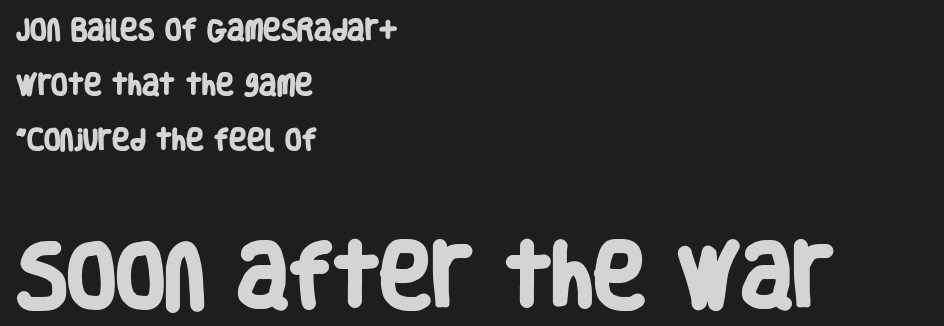
Q: Is the text bold? A: Yes.
Q: Is the typeface a serif or a sans-serif typeface? A: Sans-serif.
Q: Is the text underlined? A: No.
Q: How is the paragraph aligned? A: Left-aligned.
Q: Is the spacing between letters normal or unusually wide? A: Normal.
Q: Is the spacing between lines tight, normal or loose? A: Loose.
Q: Which block of text is set in a larger size, the first (top) or the second (bottom)? A: The second (bottom) one.
Q: Width (condensed, normal, or wide)? A: Condensed.
Q: Stroke contrast? A: Low.
Q: x-height? A: Large.
Q: Monospaced? A: No.
